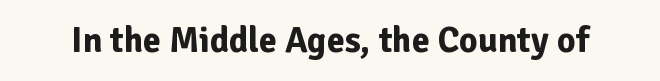
{"serif": "no", "italic": "no", "bold": "yes", "weight": "bold", "width": "normal", "stroke_contrast": "low", "x_height": "medium", "monospaced": "no", "underline": "no", "letter_spacing": "normal", "letter_spacing_em": 0.0, "glyph_px": 36}
